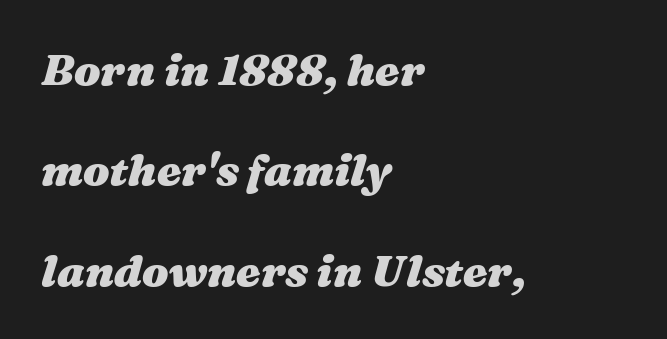
{"italic": "yes", "lean": "right", "slant_degrees": 16, "bold": "yes", "weight": "heavy", "width": "wide", "stroke_contrast": "medium", "x_height": "medium", "monospaced": "no", "underline": "no", "align": "left", "line_spacing": "loose", "line_spacing_ratio": 2.28, "letter_spacing": "normal", "letter_spacing_em": 0.0, "glyph_px": 44}
